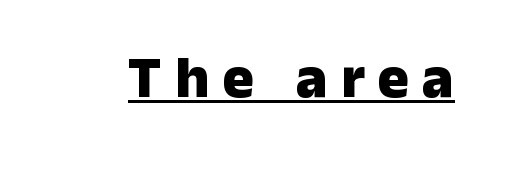
The image shows 59 px heavy sans-serif type, upright; set unusually wide letter spacing (+0.22 em), underlined; low stroke contrast and a medium x-height.
